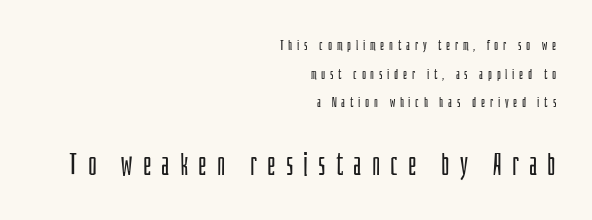
The image shows 30 px light, condensed sans-serif type, upright; set right-aligned, loose line spacing (2.05x), unusually wide letter spacing (+0.34 em), not underlined; the second (bottom) block is 2.14x larger; low stroke contrast and a large x-height.
